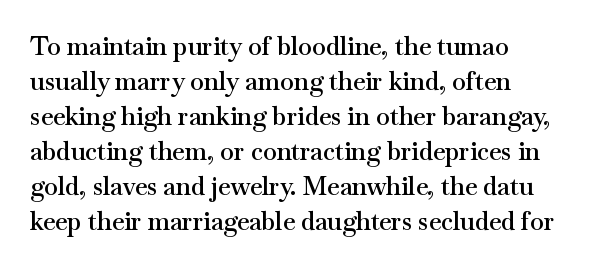
{"italic": "no", "bold": "semi", "underline": "no", "line_spacing": "normal", "line_spacing_ratio": 1.4, "letter_spacing": "normal", "letter_spacing_em": 0.0, "glyph_px": 25}
